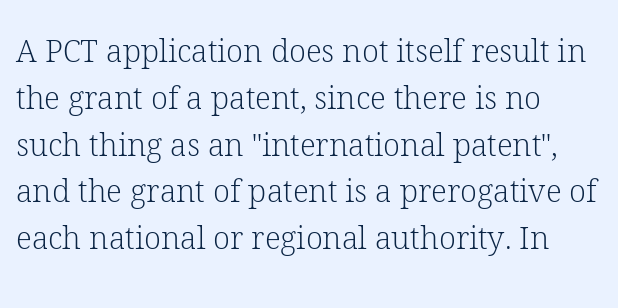
Notice how descenders clear the ascenders below comfortably — that's standard leading. Visually the block forms a straight wall on the left and a jagged coastline on the right. Caption: standard tracking, unaltered. Character widths vary here, with narrow letters taking less room than wide ones. No chunkiness to these letters — they're not bold.
